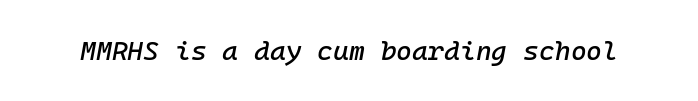
Q: Is the text italic (slanted)? A: Yes, it leans right by about 10 degrees.
Q: Is the text underlined? A: No.
Q: Is the spacing between letters normal or unusually wide? A: Normal.
